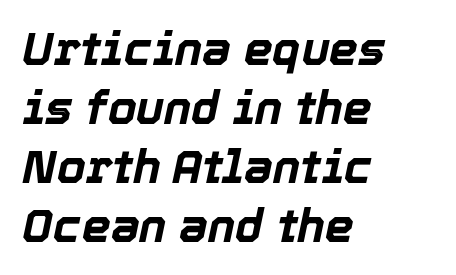
The specimen omits any rule beneath the text block's lines. These lines are rendered in a variable-pitch font. This sample keeps an unexceptional amount of space between lines. Alignment: flush left.
